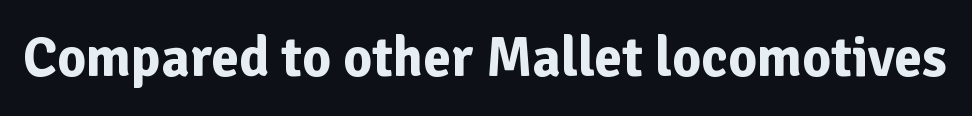
Q: Is the text bold? A: Yes.
Q: Is the text italic (slanted)? A: No, it is upright.
Q: Is the typeface a serif or a sans-serif typeface? A: Sans-serif.
Q: Is the text underlined? A: No.
Q: Is the spacing between letters normal or unusually wide? A: Normal.
Q: Width (condensed, normal, or wide)? A: Normal.
Q: Stroke contrast? A: Low.
Q: x-height? A: Medium.
Q: Monospaced? A: No.
